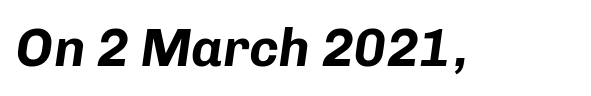
{"italic": "yes", "lean": "right", "slant_degrees": 8, "bold": "yes", "weight": "bold", "width": "normal", "stroke_contrast": "low", "x_height": "medium", "monospaced": "no", "underline": "no", "letter_spacing": "normal", "letter_spacing_em": 0.0, "glyph_px": 53}
